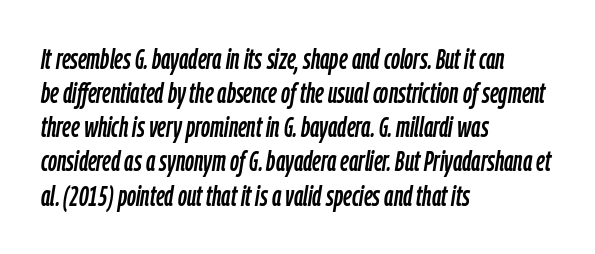
The image shows 28 px condensed type, italic (leaning right); set left-aligned, line spacing 1.22x, normal letter spacing, not underlined; low stroke contrast and a medium x-height.
